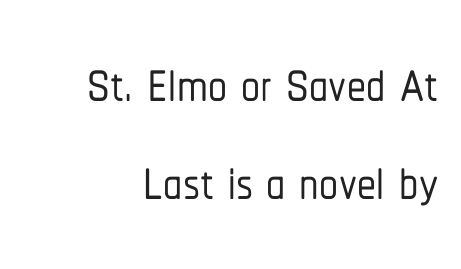
The image shows 76 px condensed sans-serif type, upright; set right-aligned, normal line spacing (1.29x), normal letter spacing, not underlined; low stroke contrast and a medium x-height.
